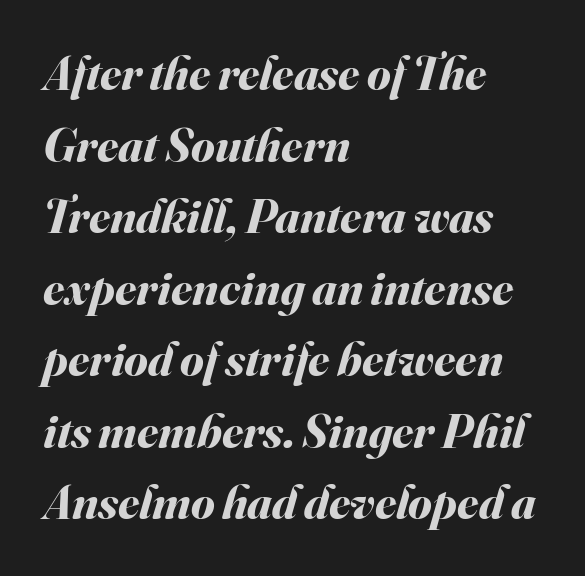
Q: Is the text bold? A: Yes.
Q: Is the text italic (slanted)? A: Yes, it leans right by about 16 degrees.
Q: Is the text underlined? A: No.
Q: How is the paragraph aligned? A: Left-aligned.
Q: Is the spacing between letters normal or unusually wide? A: Normal.
Q: Is the spacing between lines tight, normal or loose? A: Normal.
Q: Width (condensed, normal, or wide)? A: Normal.
Q: Stroke contrast? A: Medium.
Q: x-height? A: Small.
Q: Monospaced? A: No.
